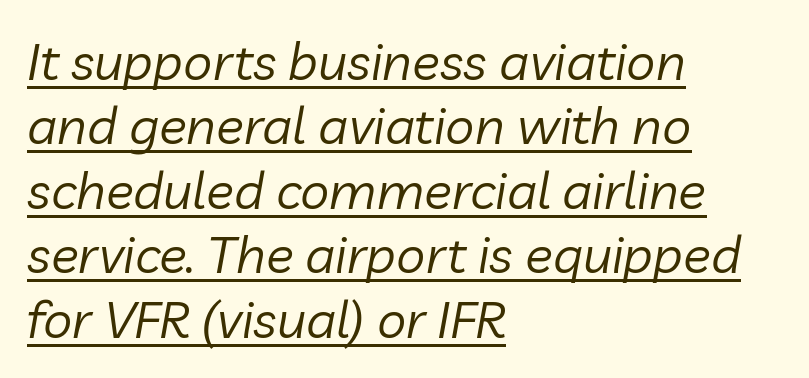
Q: Is the text bold? A: No.
Q: Is the text italic (slanted)? A: Yes, it leans right by about 10 degrees.
Q: Is the text underlined? A: Yes.
Q: How is the paragraph aligned? A: Left-aligned.
Q: Is the spacing between letters normal or unusually wide? A: Normal.
Q: Width (condensed, normal, or wide)? A: Normal.
Q: Stroke contrast? A: Low.
Q: x-height? A: Medium.
Q: Monospaced? A: No.
